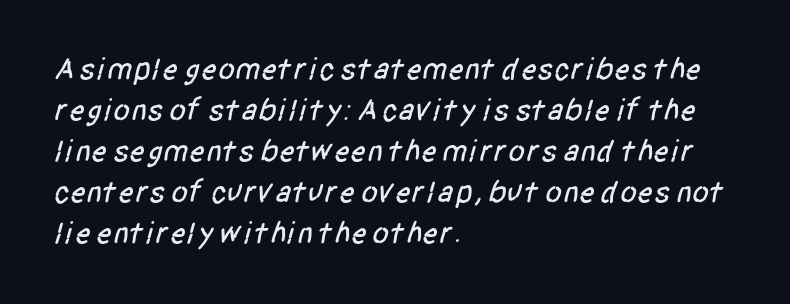
{"serif": "no", "width": "condensed", "stroke_contrast": "low", "x_height": "large", "monospaced": "no", "underline": "no", "align": "left", "line_spacing": "normal", "line_spacing_ratio": 1.32, "letter_spacing": "normal", "letter_spacing_em": 0.0, "glyph_px": 31}
